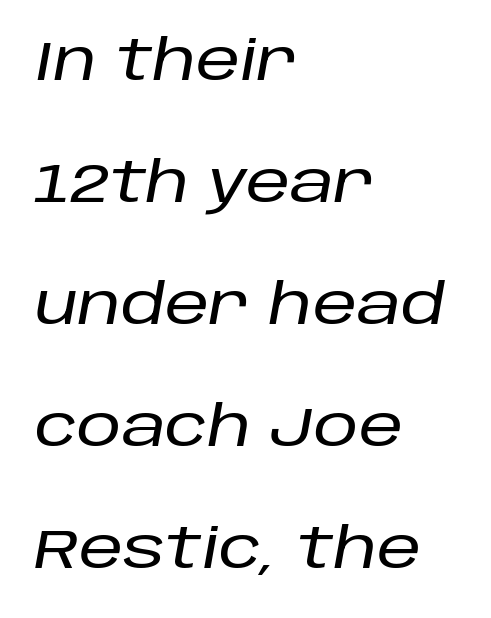
Q: Is the text italic (slanted)? A: Yes, it leans right by about 10 degrees.
Q: Is the text underlined? A: No.
Q: How is the paragraph aligned? A: Left-aligned.
Q: Is the spacing between letters normal or unusually wide? A: Normal.
Q: Is the spacing between lines tight, normal or loose? A: Loose.
Q: Width (condensed, normal, or wide)? A: Normal.
Q: Stroke contrast? A: Low.
Q: x-height? A: Large.
Q: Monospaced? A: No.
